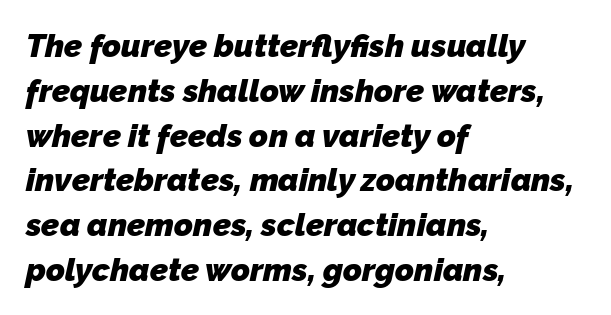
Q: Is the text bold? A: Yes.
Q: Is the typeface a serif or a sans-serif typeface? A: Sans-serif.
Q: Is the text underlined? A: No.
Q: How is the paragraph aligned? A: Left-aligned.
Q: Is the spacing between letters normal or unusually wide? A: Normal.
Q: Is the spacing between lines tight, normal or loose? A: Normal.
Q: Width (condensed, normal, or wide)? A: Normal.
Q: Stroke contrast? A: Low.
Q: x-height? A: Medium.
Q: Monospaced? A: No.
